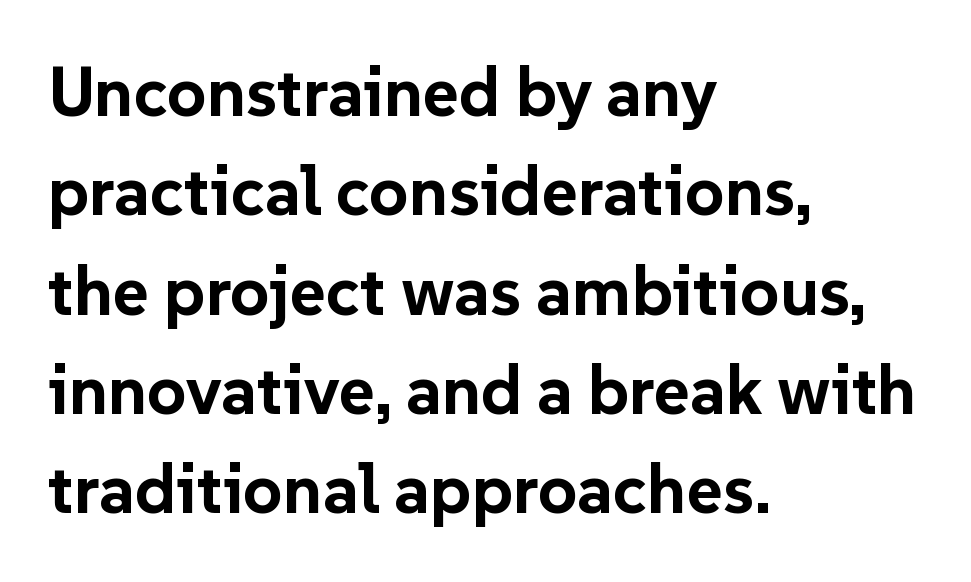
The image shows 69 px bold sans-serif type, upright; set left-aligned, normal line spacing (1.44x), normal letter spacing, not underlined; low stroke contrast and a medium x-height.
